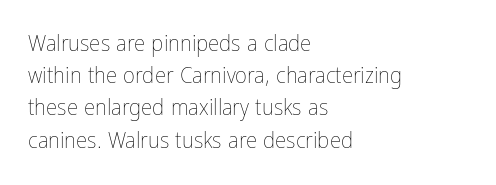
The image shows 23 px text type, upright; set left-aligned, normal line spacing (1.4x), normal letter spacing, not underlined.
